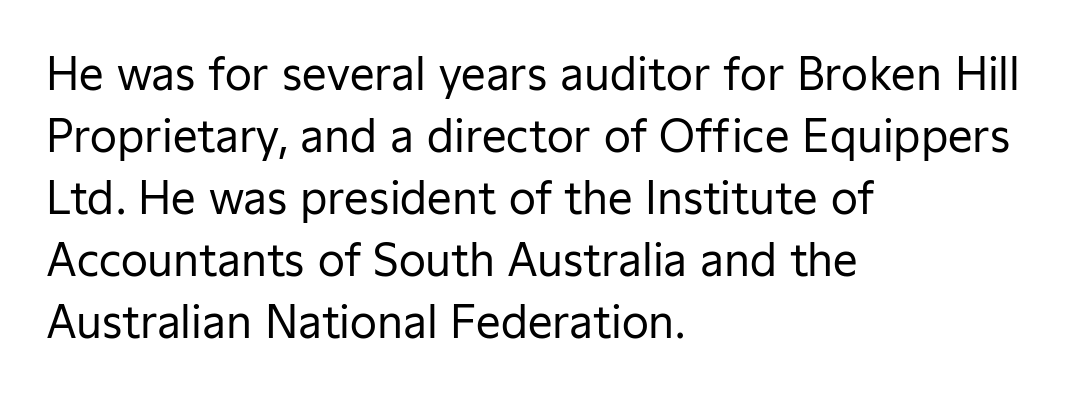
{"serif": "no", "italic": "no", "bold": "no", "weight": "regular", "width": "normal", "stroke_contrast": "low", "x_height": "medium", "monospaced": "no", "underline": "no", "align": "left", "line_spacing": "normal", "line_spacing_ratio": 1.41, "letter_spacing": "normal", "letter_spacing_em": 0.0, "glyph_px": 44}
